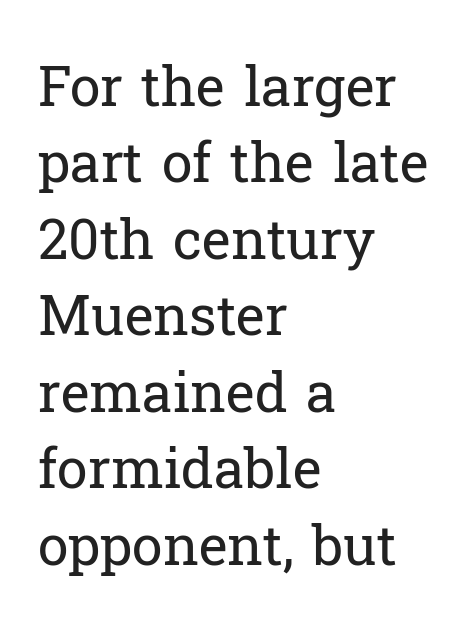
Only glyphs here, with clear space below each row. The gaps between neighbouring characters are ordinary and unremarkable. Proportional: the letters do not fall into vertical columns. Ascenders rise straight up at ninety degrees. One glance says typical: line gaps are just what's usual.
